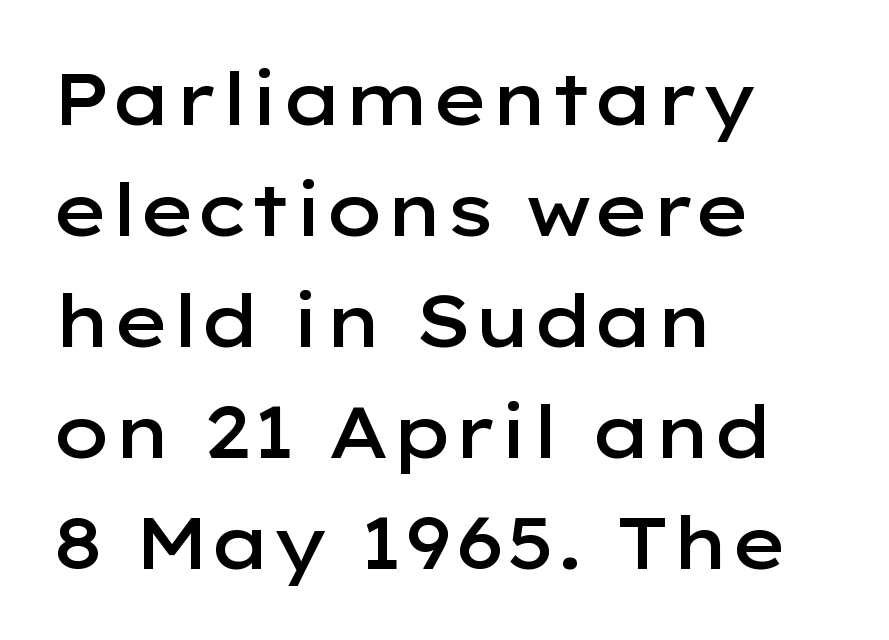
There is no visible air inserted between adjacent glyphs. Every row of glyphs begins at an identical x-position on the left. The axis of the letterforms is exactly vertical. A typesetter would call this proportional, since set widths differ per character.
